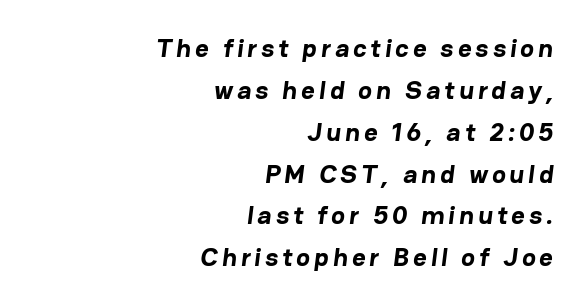
The rendering uses a bold face; every stroke is thick and dark. The passage shown stacks its lines at a standard gap. Plain, unruled lines of type. All the whitespace from short lines collects on the left.
